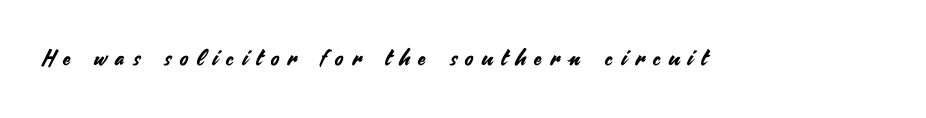
Q: Is the text italic (slanted)? A: Yes.
Q: Is the text underlined? A: No.
Q: Is the spacing between letters normal or unusually wide? A: Unusually wide.
